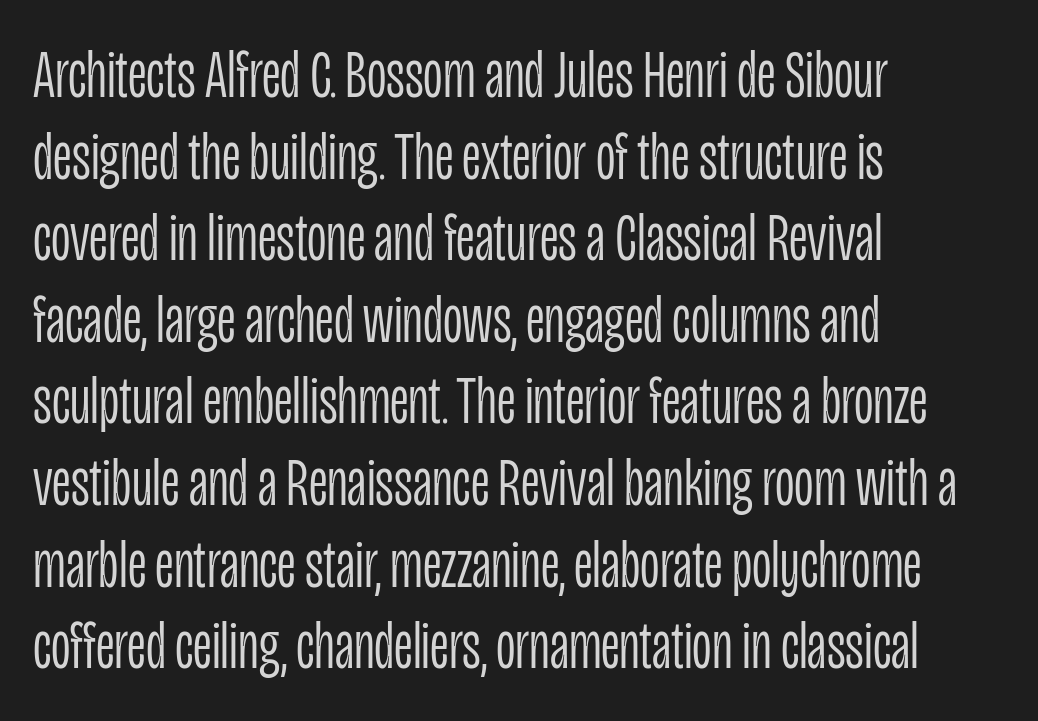
The image shows 68 px light, condensed sans-serif type, upright; set left-aligned, line spacing 1.2x, normal letter spacing, not underlined; low stroke contrast and a large x-height.
